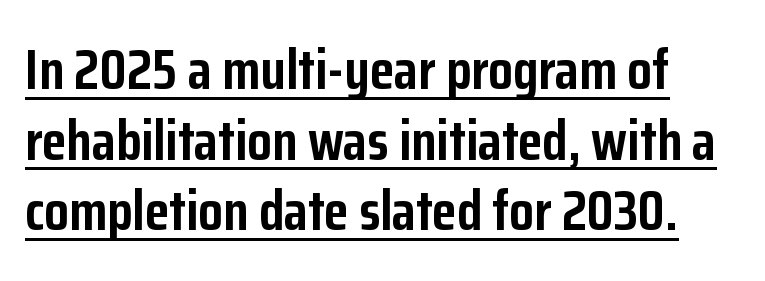
Q: Is the text bold? A: Yes.
Q: Is the text italic (slanted)? A: No, it is upright.
Q: Is the typeface a serif or a sans-serif typeface? A: Sans-serif.
Q: Is the text underlined? A: Yes.
Q: Is the spacing between letters normal or unusually wide? A: Normal.
Q: Is the spacing between lines tight, normal or loose? A: Normal.
Q: Width (condensed, normal, or wide)? A: Condensed.
Q: Stroke contrast? A: Low.
Q: x-height? A: Medium.
Q: Monospaced? A: No.
